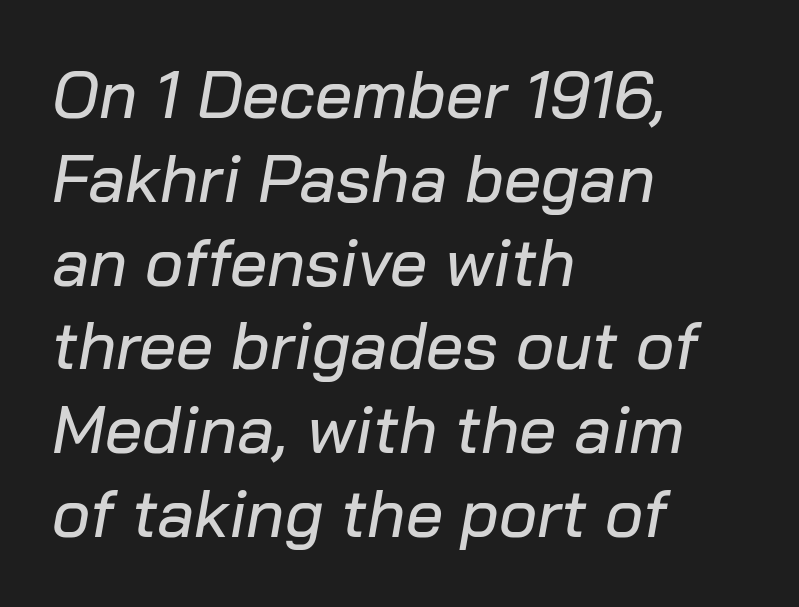
{"italic": "yes", "lean": "right", "slant_degrees": 10, "width": "normal", "stroke_contrast": "low", "x_height": "medium", "monospaced": "no", "underline": "no", "align": "left", "line_spacing": "normal", "line_spacing_ratio": 1.27, "letter_spacing": "normal", "letter_spacing_em": 0.0, "glyph_px": 66}
